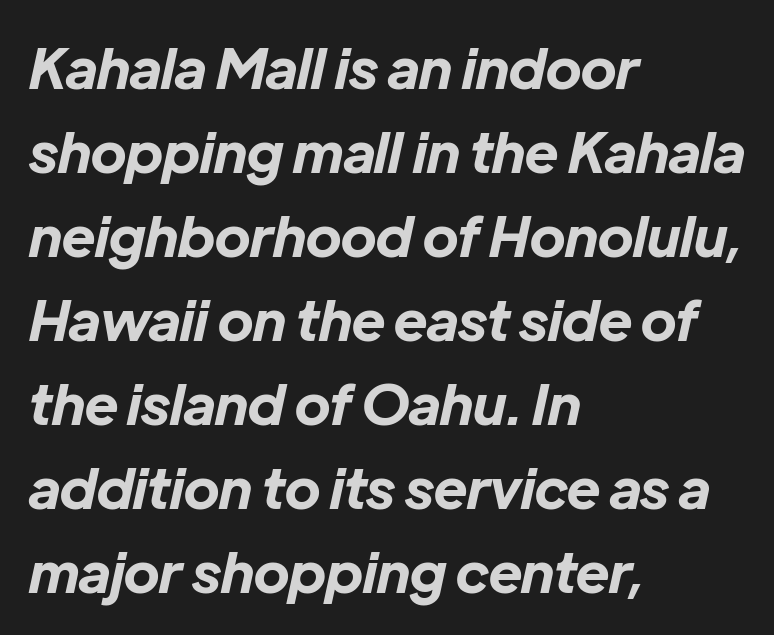
Words appear dense and cohesive because spacing is normal. Casual observation: everything's shoved over to the left. The rendering uses a bold face; every stroke is thick and dark. The face used here is proportionally spaced, like ordinary book or web type. Would a proofreader flag this as italicized? Yes.
